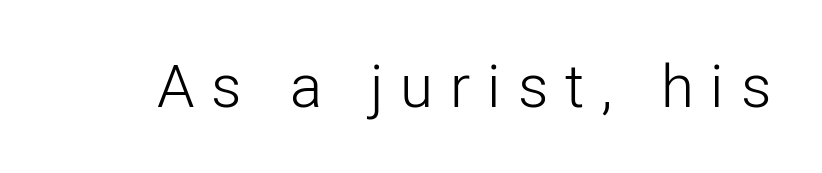
Is this a fixed-width face? No — the glyphs have proportional, varying widths. The characters are drawn with everyday or finer stroke widths. The characters display no serif detailing; their extremities are plain. Check the space under the baseline: it is left empty.
